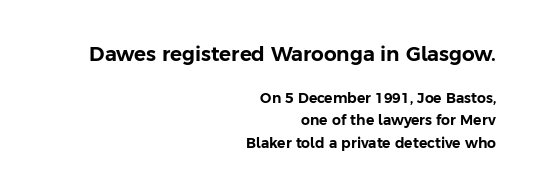
A student would notice the top passage is typeset larger than what follows. Rule under the text: the space is simply empty. The paragraph has a hard right edge and a soft left edge. Successive baselines arrive at the customary interval. The line texture is even and compact thanks to regular tracking. Posture: upright roman.
